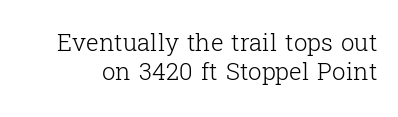
Q: Is the text bold? A: No.
Q: Is the text italic (slanted)? A: No, it is upright.
Q: Is the text underlined? A: No.
Q: Is the spacing between letters normal or unusually wide? A: Normal.
